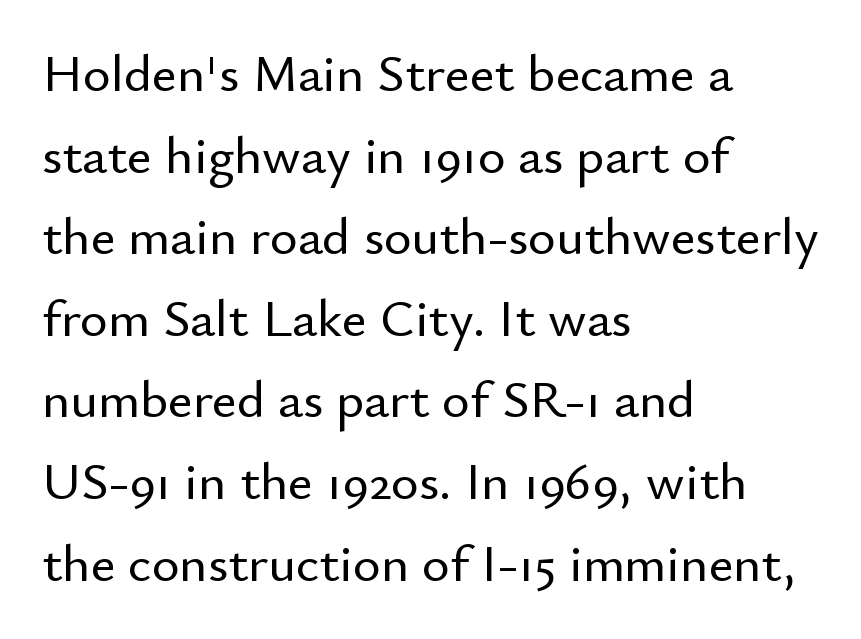
The image shows 53 px sans-serif type, upright; set left-aligned, normal line spacing (1.54x), normal letter spacing, not underlined; low stroke contrast and a small x-height.
